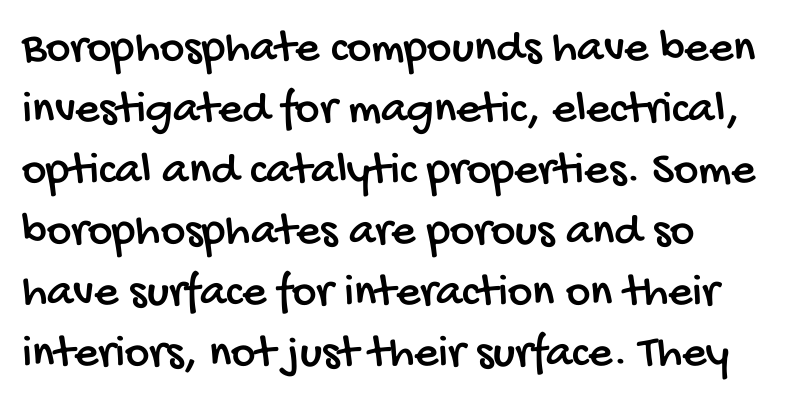
The image shows 47 px condensed sans-serif type; set normal line spacing (1.3x), normal letter spacing, not underlined; low stroke contrast and a large x-height.
